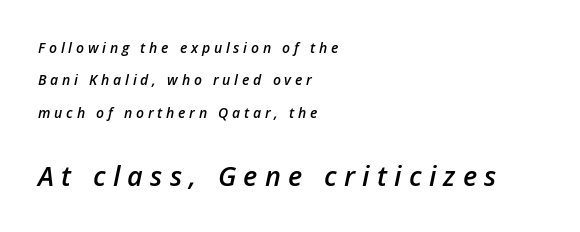
The image shows 27 px text type, italic (leaning right); set left-aligned, loose line spacing (2.31x), unusually wide letter spacing (+0.27 em), not underlined; the second (bottom) block is 1.93x larger.
